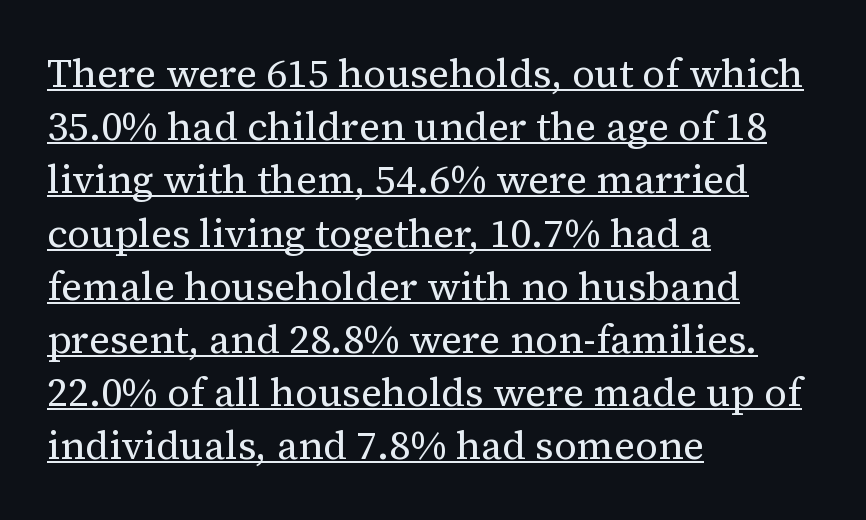
The image shows 40 px regular-weight serif type, upright; set left-aligned, normal line spacing (1.33x), normal letter spacing, underlined; medium stroke contrast and a medium x-height.
